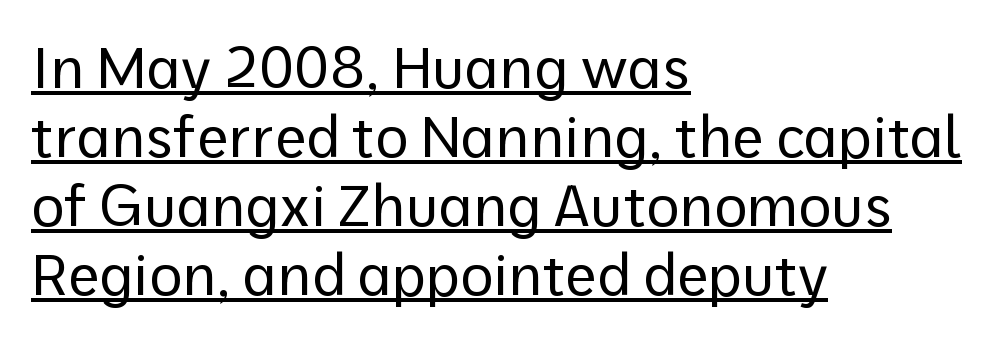
Q: Is the text bold? A: No.
Q: Is the text italic (slanted)? A: No, it is upright.
Q: Is the typeface a serif or a sans-serif typeface? A: Sans-serif.
Q: Is the text underlined? A: Yes.
Q: How is the paragraph aligned? A: Left-aligned.
Q: Is the spacing between letters normal or unusually wide? A: Normal.
Q: Width (condensed, normal, or wide)? A: Normal.
Q: Stroke contrast? A: Low.
Q: x-height? A: Medium.
Q: Monospaced? A: No.
